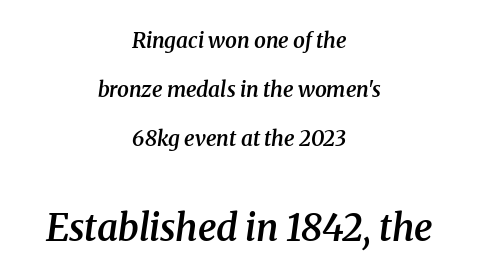
{"serif": "yes", "italic": "yes", "lean": "right", "slant_degrees": 8, "bold": "semi", "weight": "semibold", "width": "normal", "stroke_contrast": "medium", "x_height": "medium", "monospaced": "no", "underline": "no", "align": "center", "line_spacing": "loose", "line_spacing_ratio": 2.34, "letter_spacing": "normal", "letter_spacing_em": 0.0, "larger_block": "second", "size_ratio": 1.76, "glyph_px": 37}
